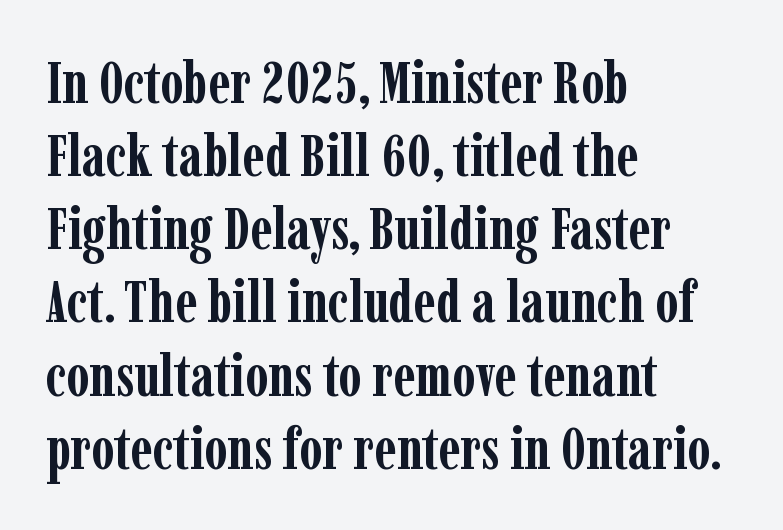
The rendering keeps characters at their native spacing. Left-aligned paragraph, ragged on the right. The letters carry serifs — small finishing strokes at the ends of their stems. Is this a fixed-width face? No — the glyphs have proportional, varying widths. The space beneath each line is pristine and unruled.
